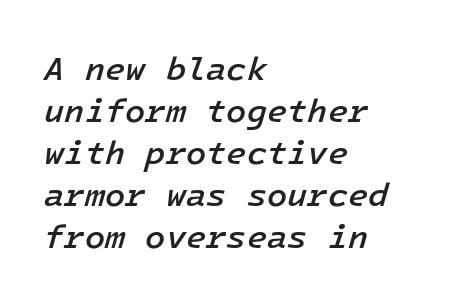
The image shows 33 px semibold type, italic (leaning right); set left-aligned, normal line spacing (1.27x), normal letter spacing, not underlined; low stroke contrast and a medium x-height.
